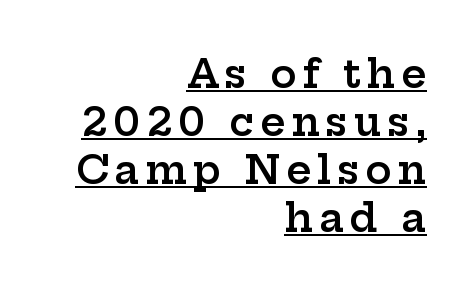
{"serif": "yes", "italic": "no", "bold": "semi", "weight": "semibold", "width": "wide", "stroke_contrast": "low", "x_height": "medium", "monospaced": "no", "underline": "yes", "align": "right", "line_spacing_ratio": 1.23, "glyph_px": 39}
